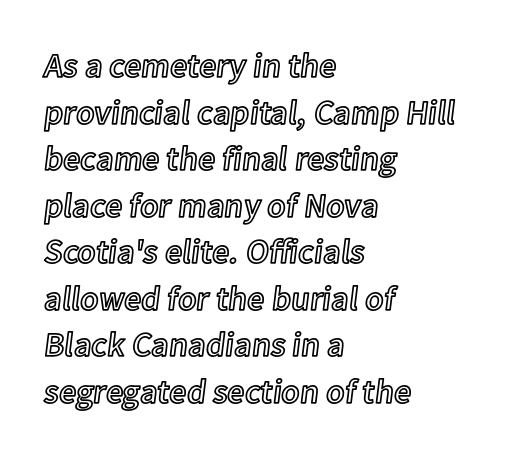
The image shows 34 px text type; set left-aligned, normal line spacing (1.37x), normal letter spacing, not underlined; a medium x-height.
